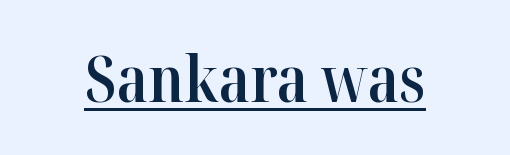
{"serif": "yes", "italic": "no", "bold": "semi", "weight": "semibold", "width": "normal", "stroke_contrast": "high", "x_height": "medium", "monospaced": "no", "underline": "yes", "letter_spacing": "normal", "letter_spacing_em": 0.0, "glyph_px": 63}
